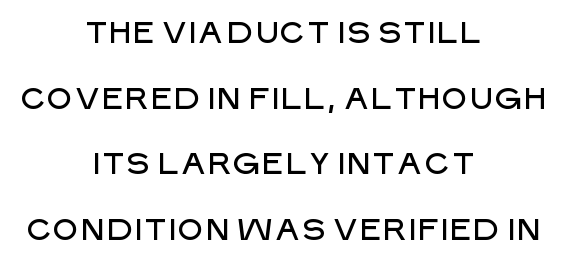
{"serif": "no", "italic": "no", "width": "normal", "stroke_contrast": "low", "x_height": "large", "monospaced": "no", "underline": "no", "align": "center", "line_spacing": "loose", "line_spacing_ratio": 2.19, "letter_spacing": "normal", "letter_spacing_em": 0.0, "glyph_px": 30}
